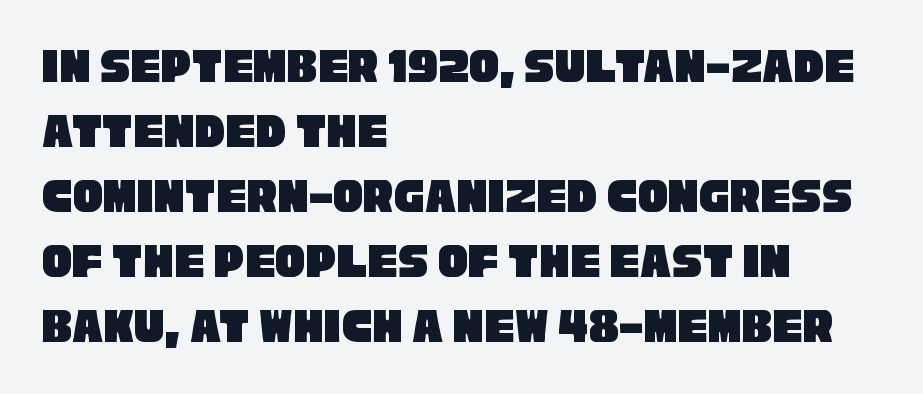
{"serif": "no", "width": "condensed", "stroke_contrast": "low", "x_height": "large", "monospaced": "no", "underline": "no", "align": "left", "line_spacing": "normal", "line_spacing_ratio": 1.3, "letter_spacing": "normal", "letter_spacing_em": 0.0, "glyph_px": 50}
